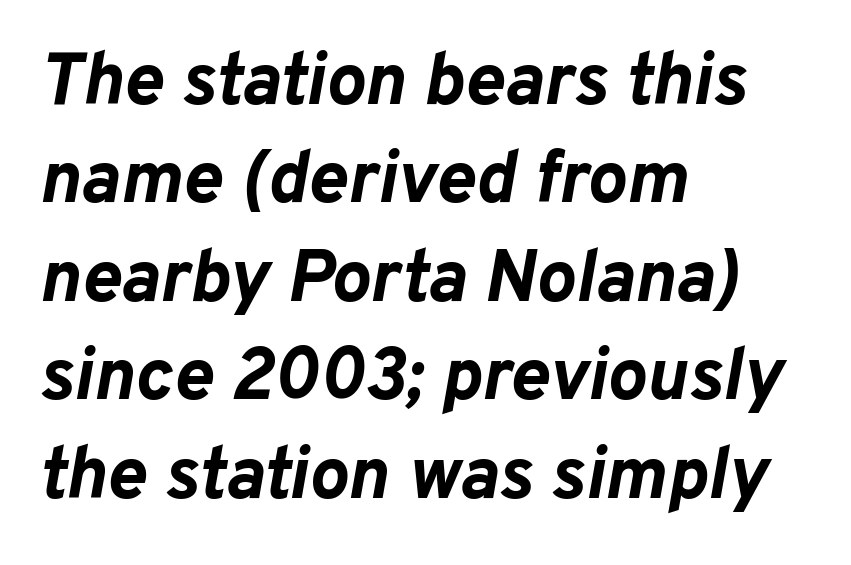
Q: Is the text bold? A: Yes.
Q: Is the text italic (slanted)? A: Yes, it leans right by about 10 degrees.
Q: Is the text underlined? A: No.
Q: How is the paragraph aligned? A: Left-aligned.
Q: Is the spacing between letters normal or unusually wide? A: Normal.
Q: Is the spacing between lines tight, normal or loose? A: Normal.
Q: Width (condensed, normal, or wide)? A: Normal.
Q: Stroke contrast? A: Low.
Q: x-height? A: Medium.
Q: Monospaced? A: No.
